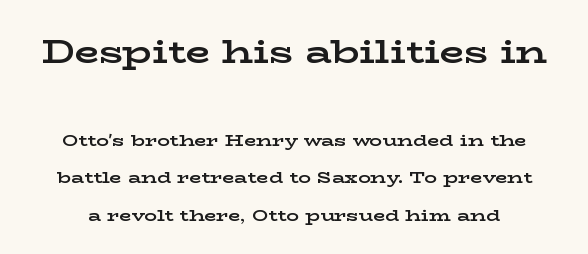
Each letter keeps its own natural width here, so spacing adapts to shape. Regarding serifs, this sample has them. The type is set solid horizontally, with unmodified tracking. Rendered with straight, roman letterforms.
